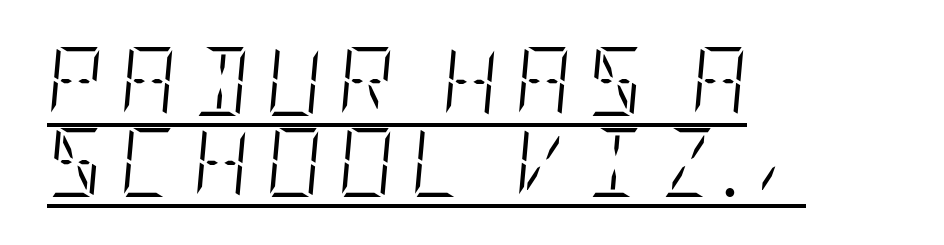
The image shows 69 px light, condensed type, italic (leaning right); set left-aligned, line spacing 1.18x, unusually wide letter spacing (+0.24 em), underlined; low stroke contrast and a large x-height.
